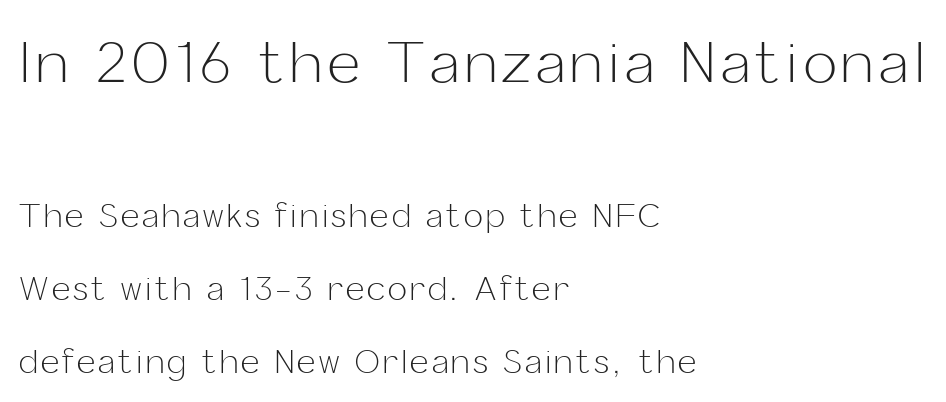
{"serif": "no", "italic": "no", "bold": "no", "weight": "light", "width": "normal", "stroke_contrast": "low", "x_height": "medium", "monospaced": "no", "underline": "no", "align": "left", "line_spacing": "loose", "line_spacing_ratio": 2.28, "larger_block": "first", "size_ratio": 1.75, "glyph_px": 56}
